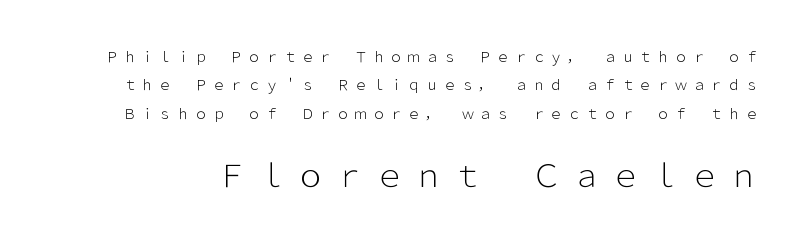
{"serif": "no", "italic": "no", "bold": "no", "weight": "light", "width": "normal", "stroke_contrast": "low", "x_height": "medium", "monospaced": "no", "underline": "no", "line_spacing": "loose", "line_spacing_ratio": 2.02, "letter_spacing": "wide", "letter_spacing_em": 0.27, "larger_block": "second", "size_ratio": 2.21, "glyph_px": 31}
